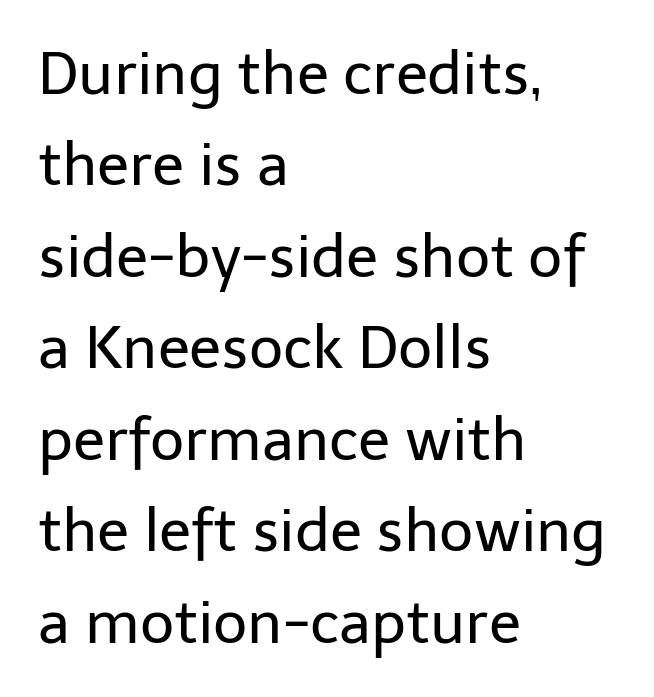
Q: Is the text bold? A: No.
Q: Is the text italic (slanted)? A: No, it is upright.
Q: Is the typeface a serif or a sans-serif typeface? A: Sans-serif.
Q: Is the text underlined? A: No.
Q: How is the paragraph aligned? A: Left-aligned.
Q: Is the spacing between letters normal or unusually wide? A: Normal.
Q: Is the spacing between lines tight, normal or loose? A: Normal.
Q: Width (condensed, normal, or wide)? A: Normal.
Q: Stroke contrast? A: Low.
Q: x-height? A: Medium.
Q: Monospaced? A: No.
